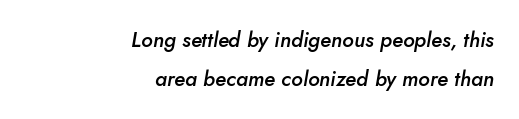
The image shows 21 px text type, italic (leaning right); set right-aligned, line spacing 1.84x, normal letter spacing, not underlined.
